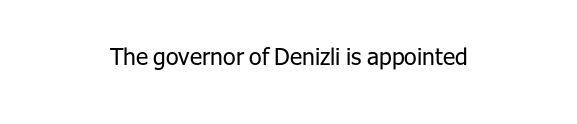
{"italic": "no", "bold": "no", "underline": "no", "align": "center", "letter_spacing": "normal", "letter_spacing_em": 0.0, "glyph_px": 23}
